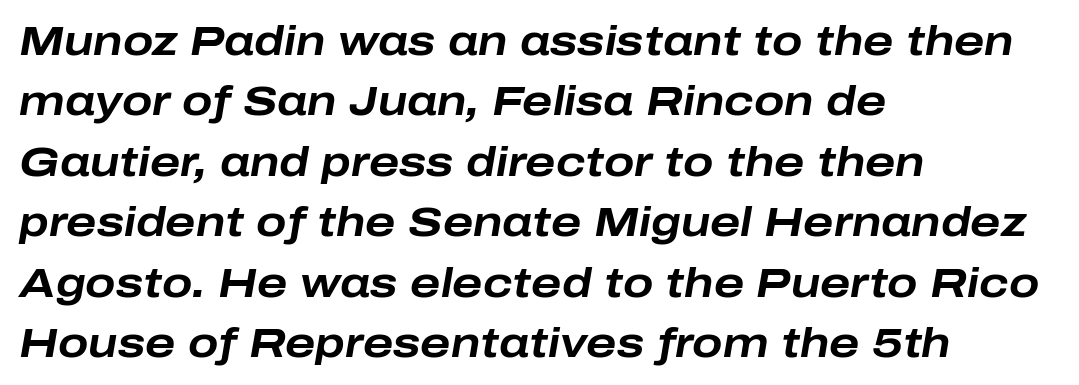
{"italic": "yes", "lean": "right", "slant_degrees": 10, "bold": "yes", "weight": "bold", "width": "wide", "stroke_contrast": "low", "x_height": "medium", "monospaced": "no", "underline": "no", "align": "left", "line_spacing": "normal", "line_spacing_ratio": 1.51, "letter_spacing": "normal", "letter_spacing_em": 0.0, "glyph_px": 40}
